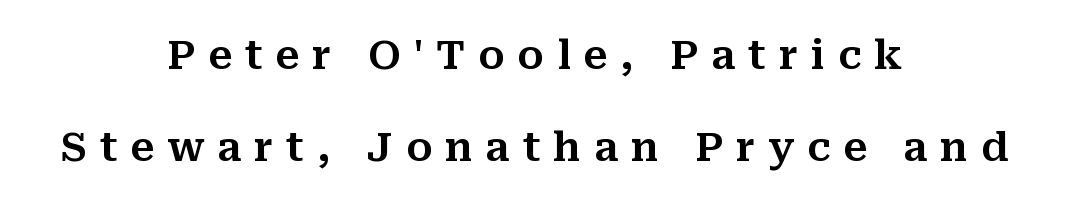
The image shows 40 px serif type, upright; set centered, loose line spacing (2.3x), unusually wide letter spacing (+0.32 em), not underlined; medium stroke contrast and a medium x-height.
